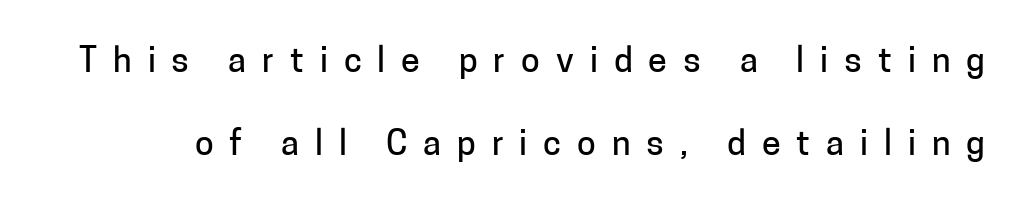
Q: Is the text italic (slanted)? A: No, it is upright.
Q: Is the typeface a serif or a sans-serif typeface? A: Sans-serif.
Q: Is the text underlined? A: No.
Q: Is the spacing between letters normal or unusually wide? A: Unusually wide.
Q: Is the spacing between lines tight, normal or loose? A: Loose.
Q: Width (condensed, normal, or wide)? A: Normal.
Q: Stroke contrast? A: Low.
Q: x-height? A: Medium.
Q: Monospaced? A: No.
